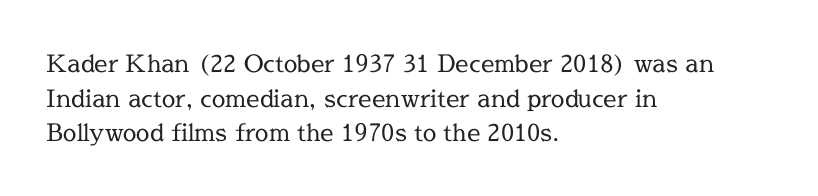
Regarding leading, the lines here are spaced in the standard way. The letters look calm and open, with moderate or lighter stems. Layout note: lines flush left. The rendering keeps characters at their native spacing. The lettering stays uniformly vertical, giving the passage a roman look. Underline: absent.
